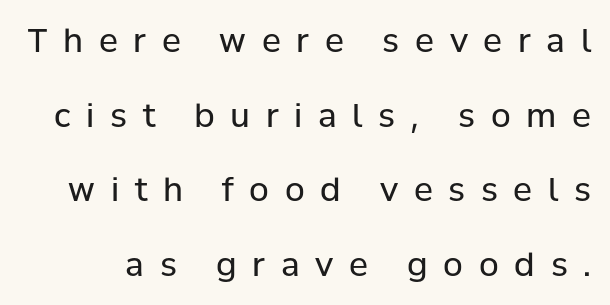
{"serif": "no", "italic": "no", "bold": "no", "weight": "regular", "width": "normal", "stroke_contrast": "low", "x_height": "medium", "monospaced": "no", "underline": "no", "line_spacing": "loose", "line_spacing_ratio": 2.33, "letter_spacing": "wide", "letter_spacing_em": 0.49, "glyph_px": 32}
